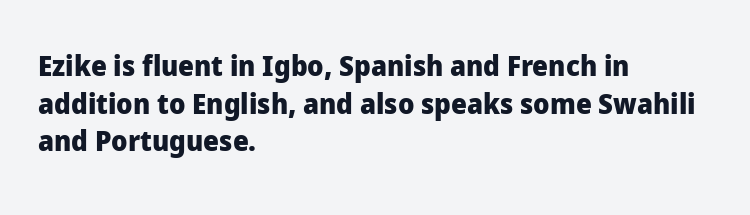
{"serif": "no", "italic": "no", "bold": "yes", "weight": "heavy", "width": "normal", "stroke_contrast": "low", "x_height": "medium", "monospaced": "no", "underline": "no", "align": "left", "line_spacing": "normal", "line_spacing_ratio": 1.34, "letter_spacing": "normal", "letter_spacing_em": 0.0, "glyph_px": 28}
